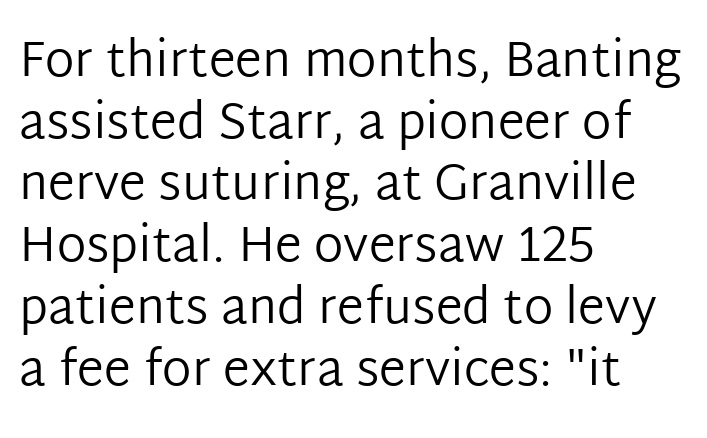
The image shows 49 px regular-weight sans-serif type, upright; set left-aligned, normal line spacing (1.26x), normal letter spacing, not underlined; low stroke contrast and a medium x-height.
